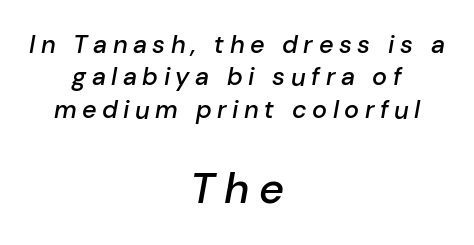
The image shows 43 px semibold type, italic (leaning right); set centered, normal line spacing (1.3x), unusually wide letter spacing (+0.22 em), not underlined; the second (bottom) block is 1.72x larger; low stroke contrast and a medium x-height.
